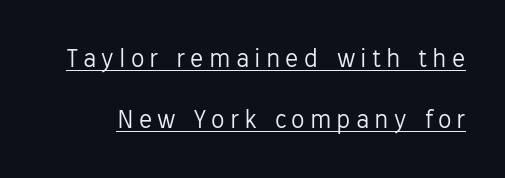
The image shows 27 px text type, upright; set loose line spacing (2.25x), underlined.
